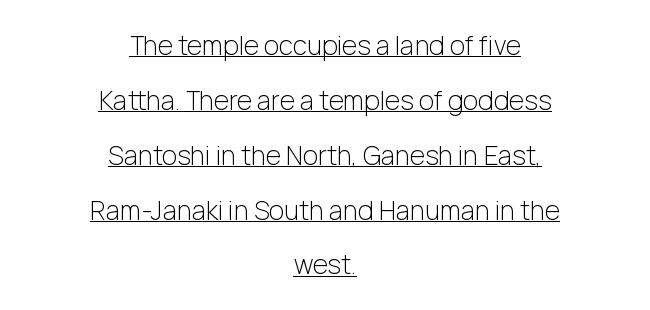
The image shows 26 px text type, upright; set centered, loose line spacing (2.11x), normal letter spacing, underlined.
